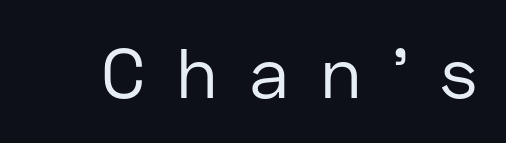
Q: Is the text bold? A: No.
Q: Is the text italic (slanted)? A: No, it is upright.
Q: Is the typeface a serif or a sans-serif typeface? A: Sans-serif.
Q: Is the text underlined? A: No.
Q: Is the spacing between letters normal or unusually wide? A: Unusually wide.
Q: Width (condensed, normal, or wide)? A: Normal.
Q: Stroke contrast? A: Low.
Q: x-height? A: Medium.
Q: Monospaced? A: No.
